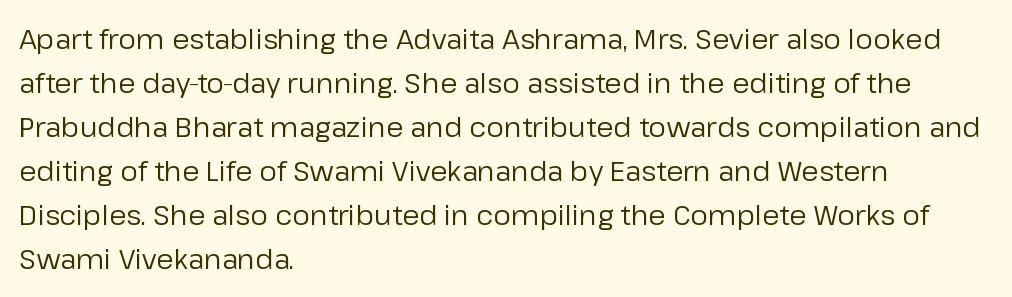
Unlike a traditional serif, this face leaves its strokes unadorned. Leftover space on each line is placed entirely after the last word. Is this a fixed-width face? No — the glyphs have proportional, varying widths. Has an underline been added? It has not. Style check: upright. Each stroke keeps to a modest, everyday thickness or less.
